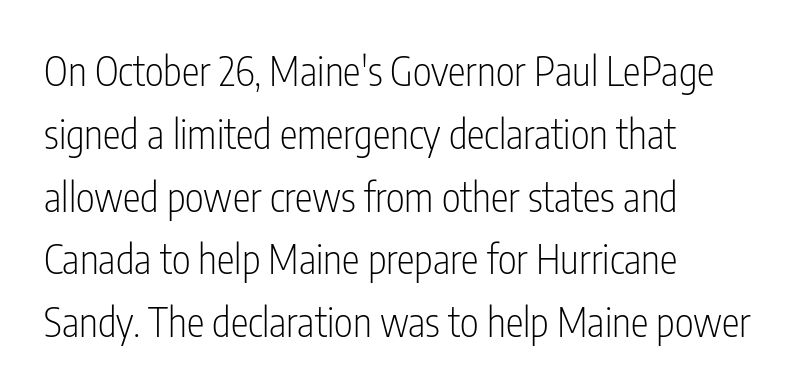
Is the letter spacing exaggerated? No — it looks like the ordinary default. You could not count columns in this text — the font is proportionally spaced. The rag falls on the right side of this text block. This sample uses a sans-serif face.
